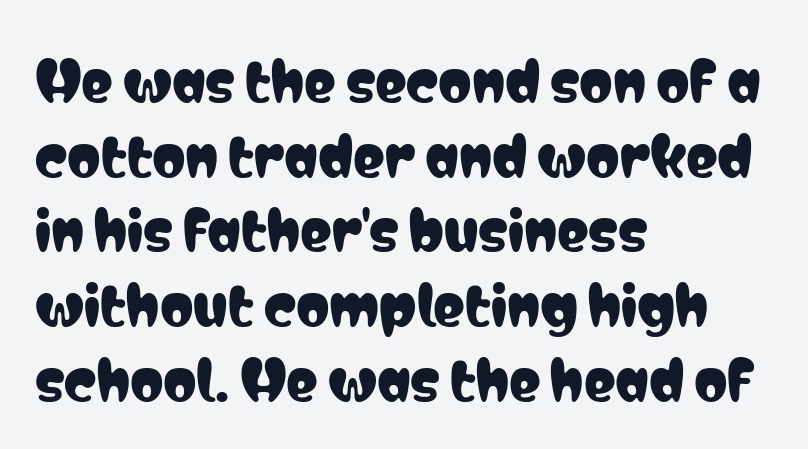
Q: Is the text italic (slanted)? A: No, it is upright.
Q: Is the typeface a serif or a sans-serif typeface? A: Sans-serif.
Q: Is the text underlined? A: No.
Q: How is the paragraph aligned? A: Left-aligned.
Q: Is the spacing between letters normal or unusually wide? A: Normal.
Q: Is the spacing between lines tight, normal or loose? A: Normal.
Q: Width (condensed, normal, or wide)? A: Condensed.
Q: Stroke contrast? A: Low.
Q: x-height? A: Medium.
Q: Monospaced? A: No.
